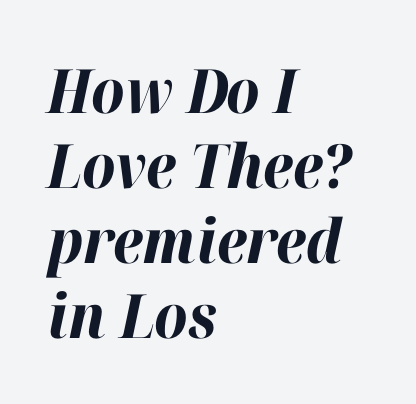
The image shows 61 px bold type, italic (leaning right); set left-aligned, line spacing 1.23x, normal letter spacing, not underlined; high stroke contrast and a medium x-height.
